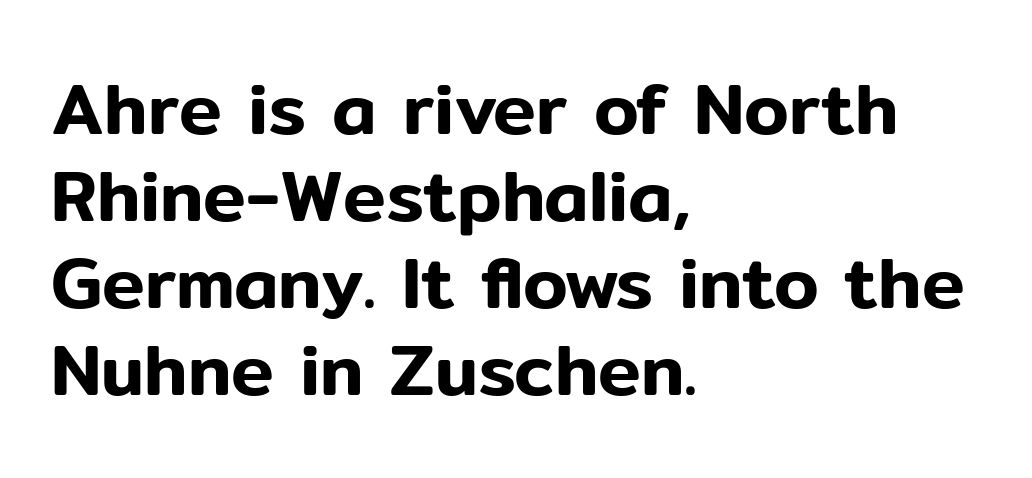
The image shows 72 px sans-serif type, upright; set left-aligned, line spacing 1.21x, normal letter spacing, not underlined; low stroke contrast and a medium x-height.
